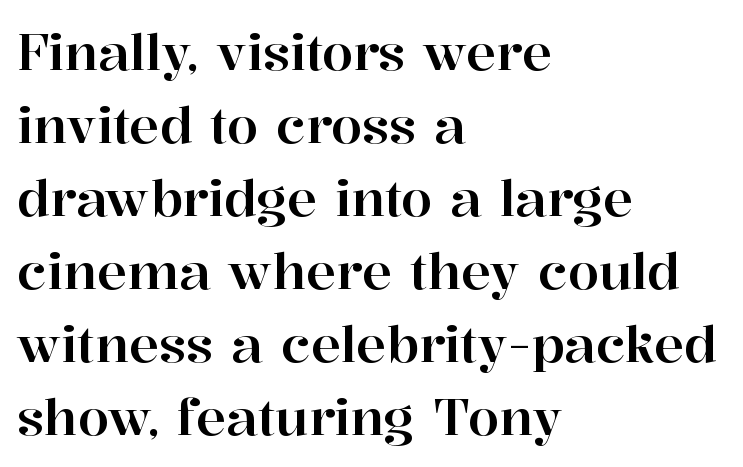
Q: Is the text italic (slanted)? A: No, it is upright.
Q: Is the typeface a serif or a sans-serif typeface? A: Serif.
Q: Is the text underlined? A: No.
Q: How is the paragraph aligned? A: Left-aligned.
Q: Is the spacing between letters normal or unusually wide? A: Normal.
Q: Is the spacing between lines tight, normal or loose? A: Normal.
Q: Width (condensed, normal, or wide)? A: Normal.
Q: Stroke contrast? A: High.
Q: x-height? A: Medium.
Q: Monospaced? A: No.
